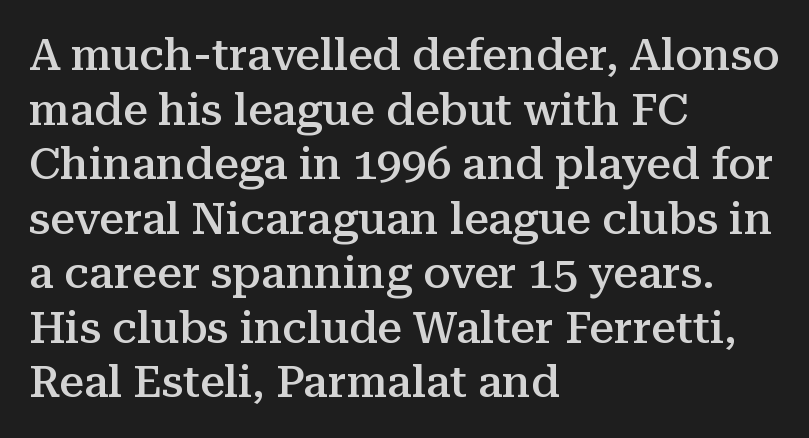
The image shows 44 px semibold serif type, upright; set left-aligned, line spacing 1.24x, normal letter spacing, not underlined; medium stroke contrast and a medium x-height.
